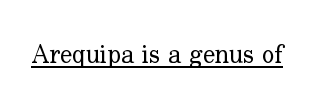
{"italic": "no", "bold": "no", "underline": "yes", "letter_spacing": "normal", "letter_spacing_em": 0.0, "glyph_px": 26}
